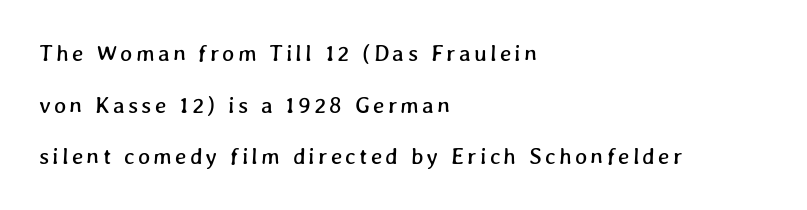
This sample trades compactness for vertical openness between lines. The space directly below the letters is spotless. The lines are quadded left.
